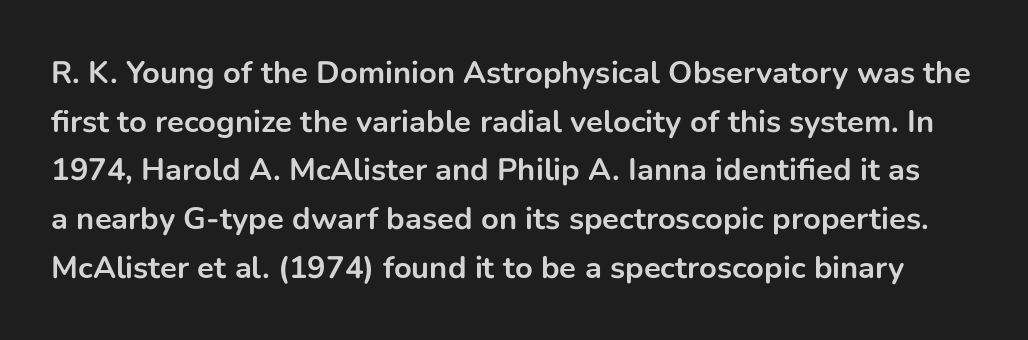
The image shows 31 px bold sans-serif type, upright; set normal line spacing (1.57x), normal letter spacing, not underlined; low stroke contrast and a medium x-height.
